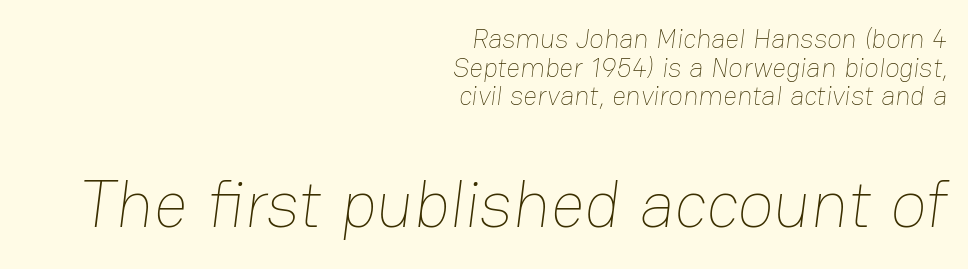
Has an underline been added? It has not. Character widths vary here, with narrow letters taking less room than wide ones. These lines huddle together more closely than default settings would place them. Standard letterfit; no display-style spreading of the glyphs. This is not heavy type; no bold has been used. Short and long lines alike share a common ending point at right.
